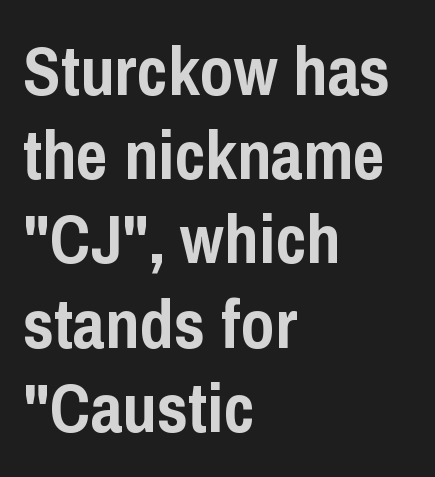
The image shows 69 px semibold, condensed sans-serif type, upright; set left-aligned, line spacing 1.22x, normal letter spacing, not underlined; low stroke contrast and a medium x-height.
